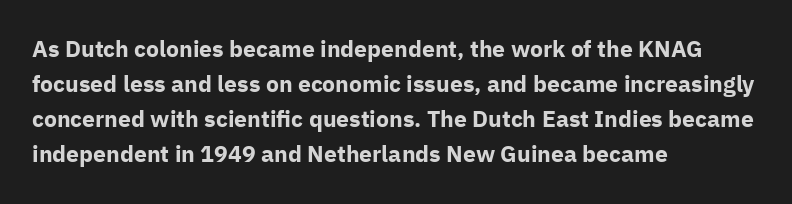
{"italic": "no", "bold": "yes", "underline": "no", "align": "left", "line_spacing": "normal", "line_spacing_ratio": 1.52, "letter_spacing": "normal", "letter_spacing_em": 0.0, "glyph_px": 23}
